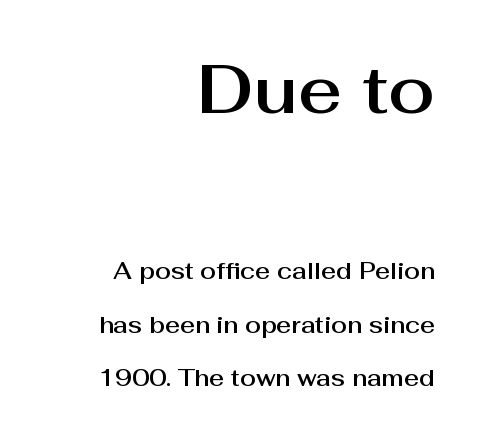
The strip under each line holds only bare page. The font family rendered here belongs to the sans-serif group. The more generous point size was reserved for the upper chunk. Is the block centered? No — it sits flush against the right margin. This is roman type, the default non-slanted kind. Baseline-to-baseline distance is far greater than the letter height.
